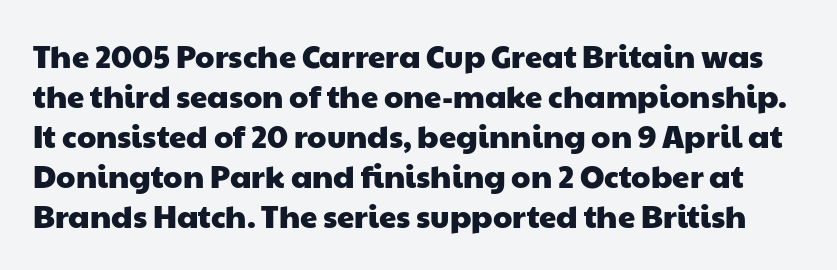
Q: Is the typeface a serif or a sans-serif typeface? A: Sans-serif.
Q: Is the text underlined? A: No.
Q: Is the spacing between letters normal or unusually wide? A: Normal.
Q: Is the spacing between lines tight, normal or loose? A: Normal.
Q: Width (condensed, normal, or wide)? A: Wide.
Q: Stroke contrast? A: Low.
Q: x-height? A: Medium.
Q: Monospaced? A: No.
